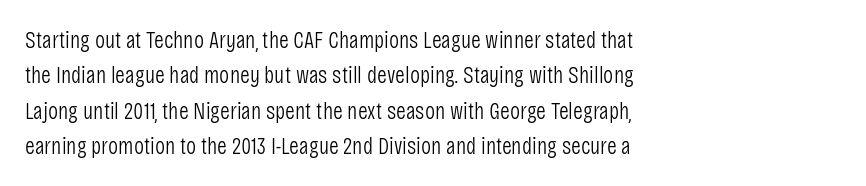
The image shows 24 px text type, upright; set left-aligned, normal line spacing (1.47x), normal letter spacing, not underlined.
